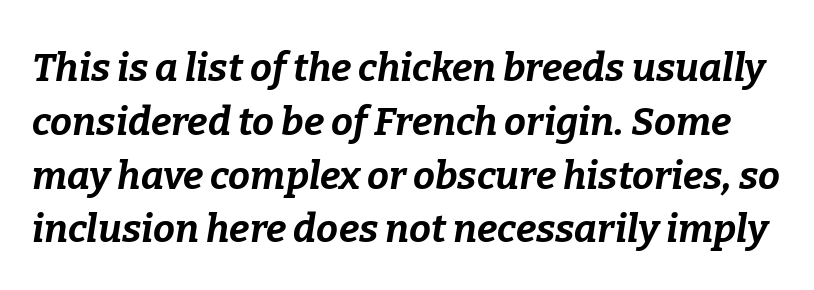
Any mark beneath the type? The region is blank. The face used here is proportionally spaced, like ordinary book or web type. Nobody touched the tracking dial on this one. The letters are slanted; this is an italic face.
